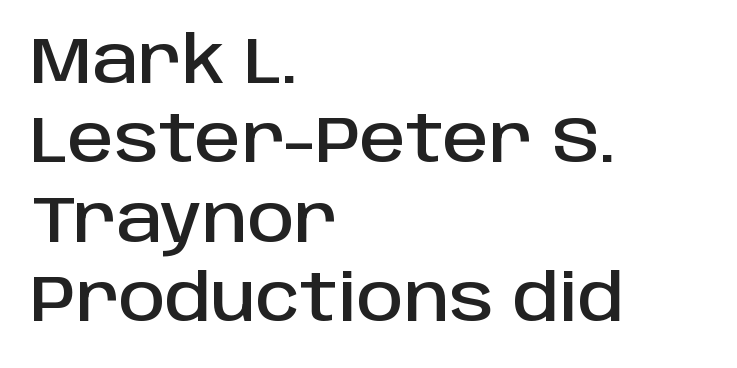
{"serif": "no", "italic": "no", "width": "normal", "stroke_contrast": "low", "x_height": "large", "monospaced": "no", "underline": "no", "align": "left", "line_spacing_ratio": 1.22, "letter_spacing": "normal", "letter_spacing_em": 0.0, "glyph_px": 65}
